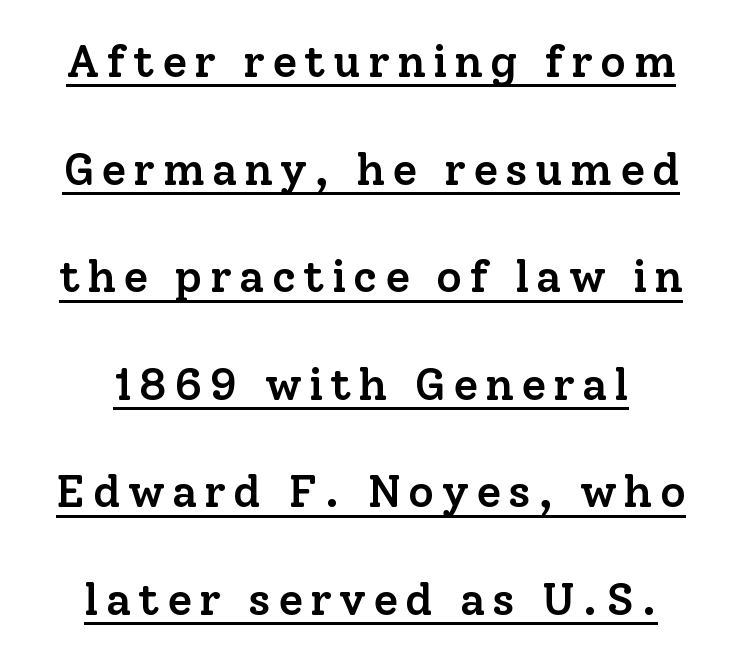
{"serif": "yes", "italic": "no", "bold": "semi", "weight": "semibold", "width": "normal", "stroke_contrast": "low", "x_height": "medium", "monospaced": "no", "underline": "yes", "align": "center", "line_spacing": "loose", "line_spacing_ratio": 2.39, "glyph_px": 45}
